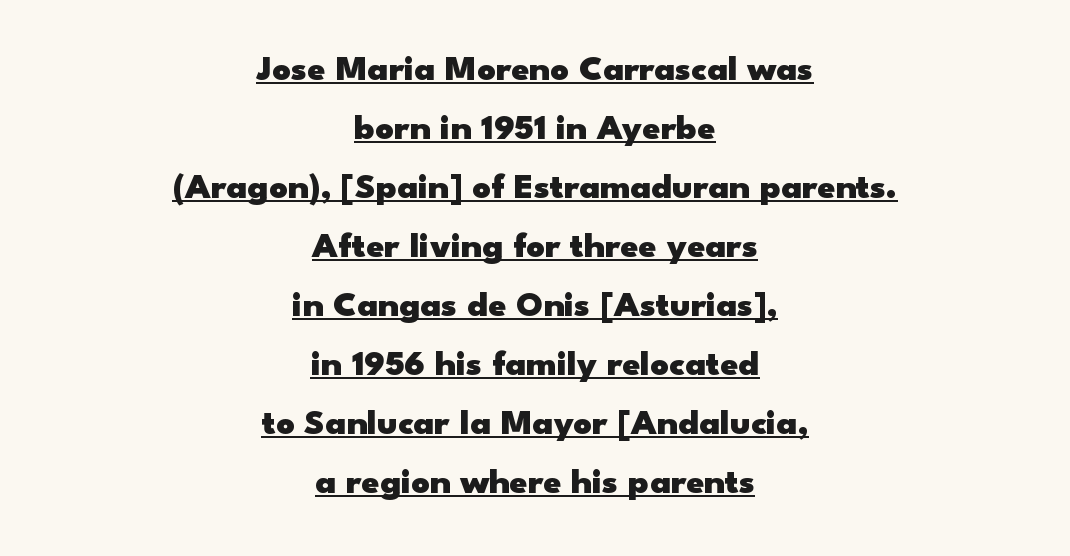
Q: Is the text bold? A: Yes.
Q: Is the text italic (slanted)? A: No, it is upright.
Q: Is the typeface a serif or a sans-serif typeface? A: Sans-serif.
Q: Is the text underlined? A: Yes.
Q: How is the paragraph aligned? A: Centered.
Q: Is the spacing between letters normal or unusually wide? A: Normal.
Q: Is the spacing between lines tight, normal or loose? A: Normal.
Q: Width (condensed, normal, or wide)? A: Wide.
Q: Stroke contrast? A: Low.
Q: x-height? A: Small.
Q: Monospaced? A: No.
